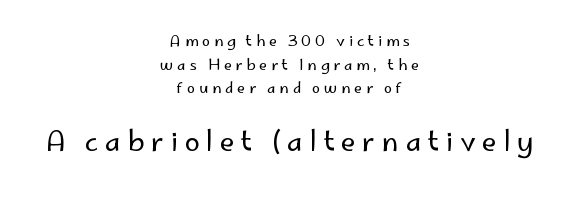
The lines are quadded center. Beneath every word, the page is bare. Vertical spacing — default. The line texture is sparse and dotted thanks to wide tracking. In terms of posture, this sample is upright. Ink coverage per letter is moderate at most.
